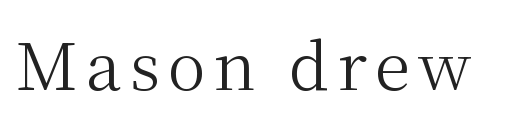
This sample uses an upright cut, with every glyph sitting square on the baseline. Small tapered or slab feet sit at the stroke ends, so this counts as serif. Ink coverage per letter is moderate at most. Nobody drew a line under any word here.
